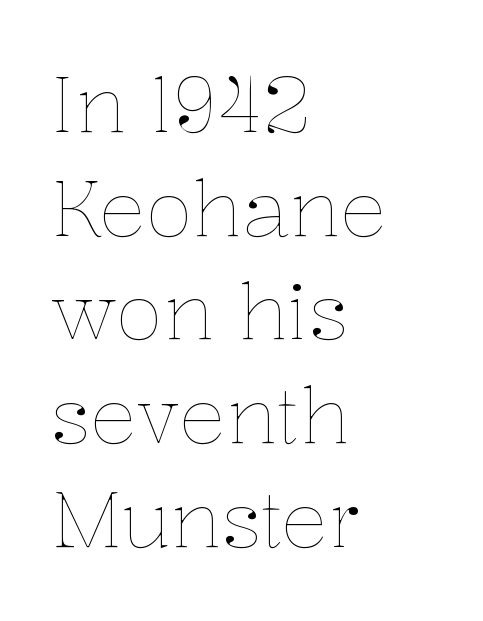
Notice how the passage keeps a crisp vertical edge on the left only. Tracking here is standard; glyphs follow each other at the usual distance. The typeface has the unassuming heft of standard copy or less. Character widths vary here, with narrow letters taking less room than wide ones.
